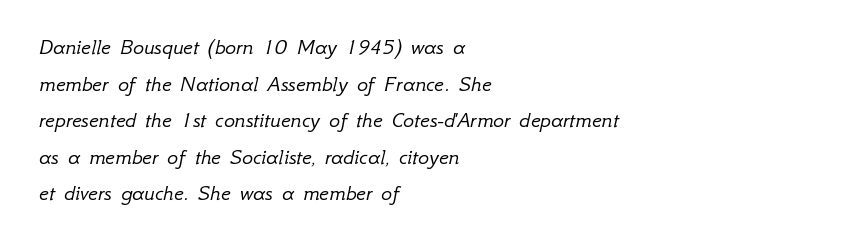
{"italic": "yes", "lean": "right", "slant_degrees": 12, "bold": "no", "underline": "no", "align": "left", "line_spacing": "normal", "line_spacing_ratio": 1.59, "letter_spacing": "normal", "letter_spacing_em": 0.0, "glyph_px": 23}
